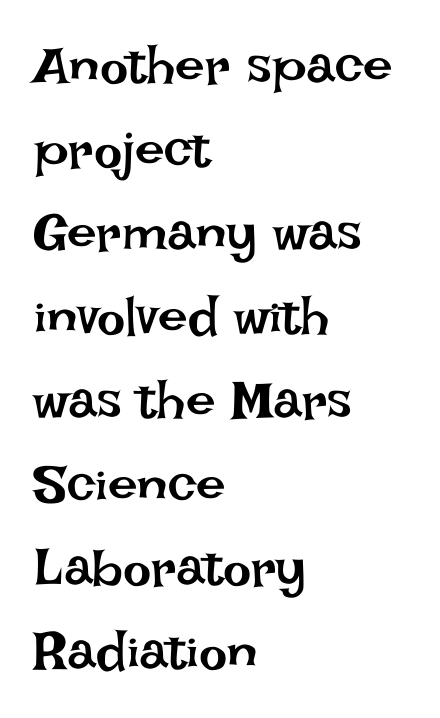
Looks like regular typesetting: each glyph gets only the width it needs. Summary of vertical rhythm: regular, with standard interline spacing. No extra tracking has been applied to these lines. Stems here are at most as thick as an everyday book face.
